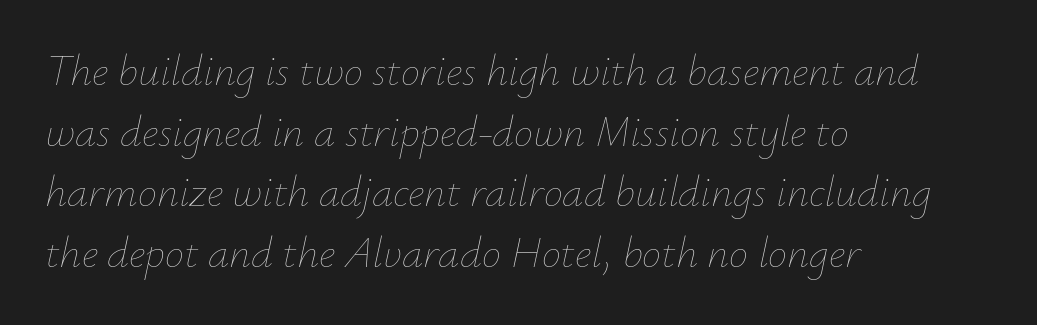
Q: Is the text bold? A: No.
Q: Is the text italic (slanted)? A: Yes, it leans right by about 12 degrees.
Q: Is the text underlined? A: No.
Q: How is the paragraph aligned? A: Left-aligned.
Q: Is the spacing between letters normal or unusually wide? A: Normal.
Q: Is the spacing between lines tight, normal or loose? A: Normal.
Q: Width (condensed, normal, or wide)? A: Normal.
Q: Stroke contrast? A: Low.
Q: x-height? A: Small.
Q: Monospaced? A: No.
